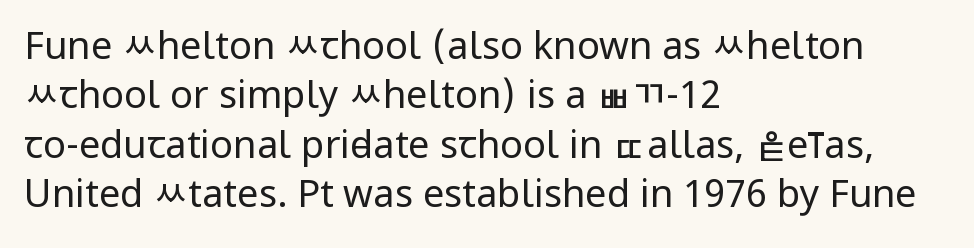
Notice how the stems are strictly vertical — no italics here. The lines in this sample share a left origin and differ only in where they stop. A light-to-regular cut is what we see here. If you measured baseline to baseline, you'd find a middling distance. Descenders hang freely into open space.
